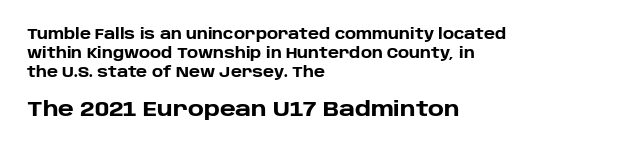
Q: Is the text bold? A: Yes.
Q: Is the text italic (slanted)? A: No, it is upright.
Q: Is the text underlined? A: No.
Q: How is the paragraph aligned? A: Left-aligned.
Q: Is the spacing between letters normal or unusually wide? A: Normal.
Q: Is the spacing between lines tight, normal or loose? A: Normal.
Q: Which block of text is set in a larger size, the first (top) or the second (bottom)? A: The second (bottom) one.
